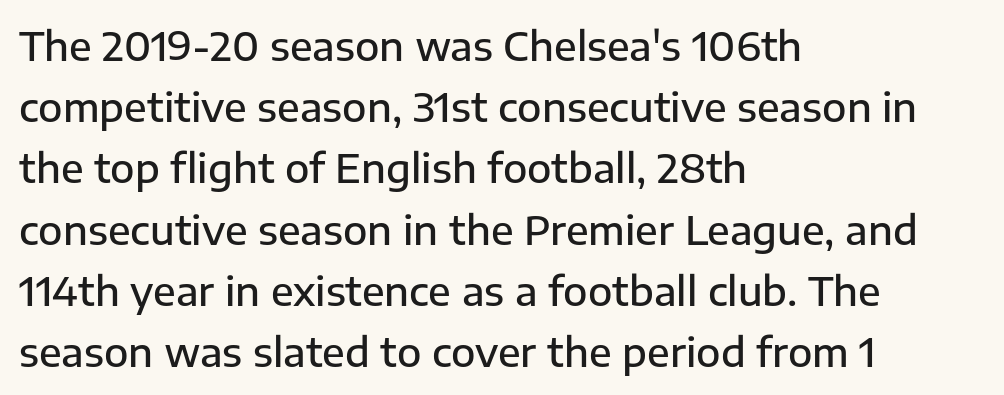
Leftover space on each line is placed entirely after the last word. The zone under the glyphs is completely vacant. What kind of face is this? One without serifs — a sans. Posture: upright roman.
